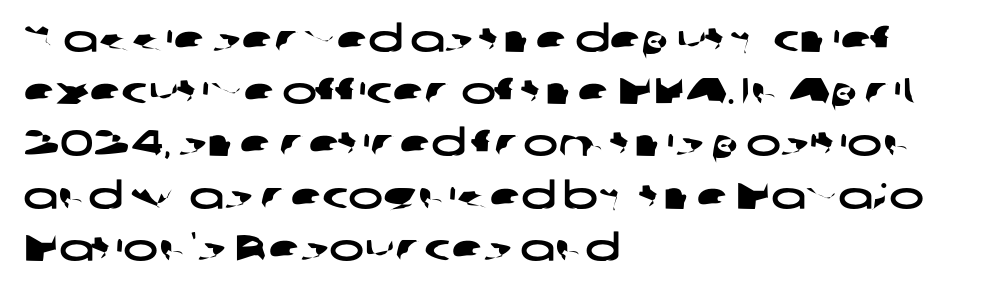
{"serif": "no", "width": "wide", "stroke_contrast": "low", "x_height": "medium", "monospaced": "no", "underline": "no", "align": "left", "line_spacing": "normal", "line_spacing_ratio": 1.41, "letter_spacing": "normal", "letter_spacing_em": 0.0, "glyph_px": 37}
